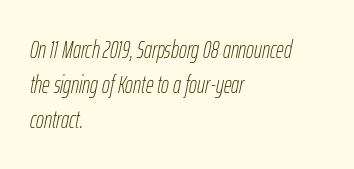
{"italic": "yes", "lean": "right", "slant_degrees": 12, "bold": "no", "underline": "no", "align": "left", "line_spacing": "normal", "line_spacing_ratio": 1.45, "letter_spacing": "normal", "letter_spacing_em": 0.0, "glyph_px": 24}
